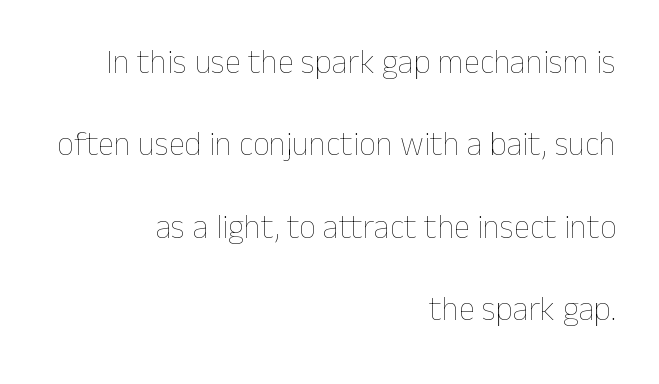
The image shows 33 px thin type, upright; set right-aligned, loose line spacing (2.5x), normal letter spacing, not underlined; low stroke contrast and a medium x-height.
